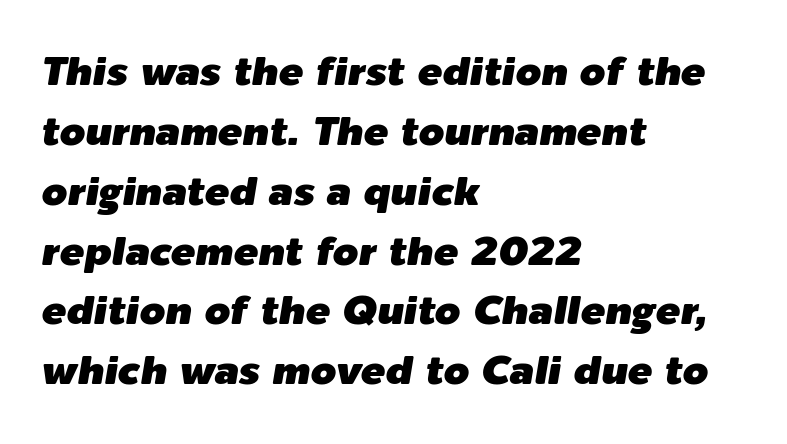
The image shows 41 px text type, italic (leaning right); set left-aligned, normal line spacing (1.46x), normal letter spacing, not underlined; low stroke contrast and a medium x-height.
